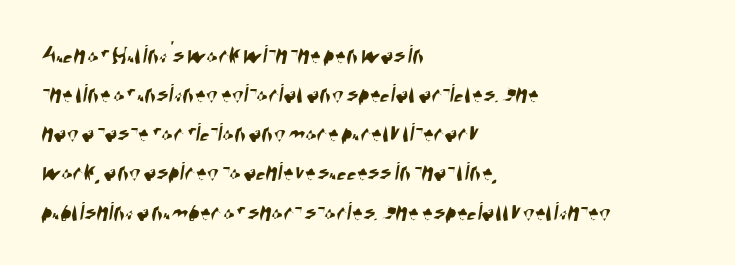
The image shows 27 px text type; set left-aligned, normal line spacing (1.45x), normal letter spacing, not underlined.
